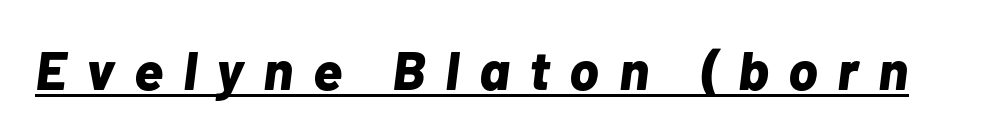
{"italic": "yes", "lean": "right", "slant_degrees": 7, "bold": "yes", "weight": "bold", "width": "normal", "stroke_contrast": "low", "x_height": "medium", "monospaced": "no", "underline": "yes", "letter_spacing": "wide", "letter_spacing_em": 0.36, "glyph_px": 55}
